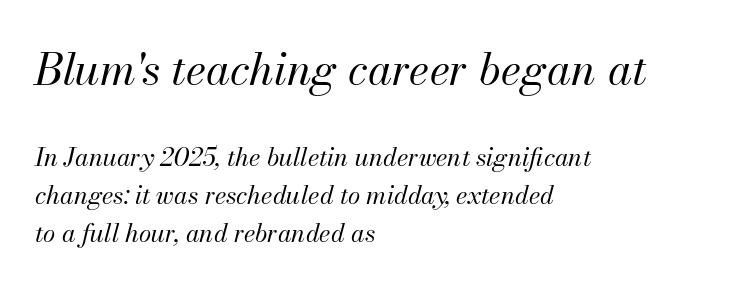
These lines are set flush left with a ragged right edge. The face used here is proportionally spaced, like ordinary book or web type. Observe the ordinary spacing: letters are neighbours, not strangers. The whole block is typeset with a tilt.
